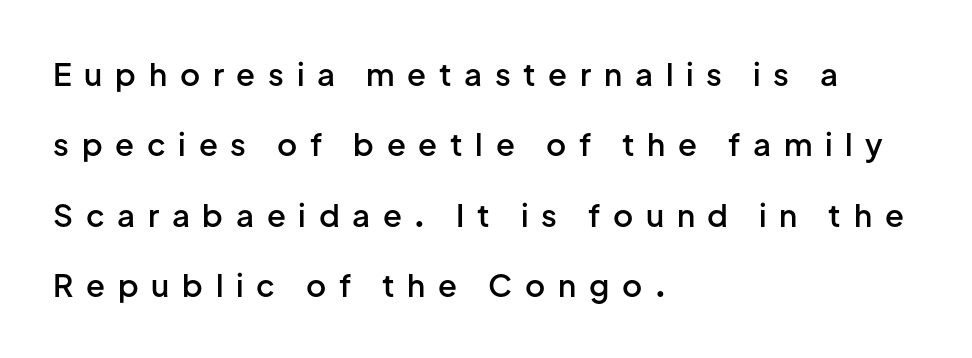
The glyphs in this specimen are sans serif. Is there any slant? The stems are plumb. What's the leading like? Stretched, with rows far apart. The rendering uses a semibold face; strokes are thickened but not to full bold.
